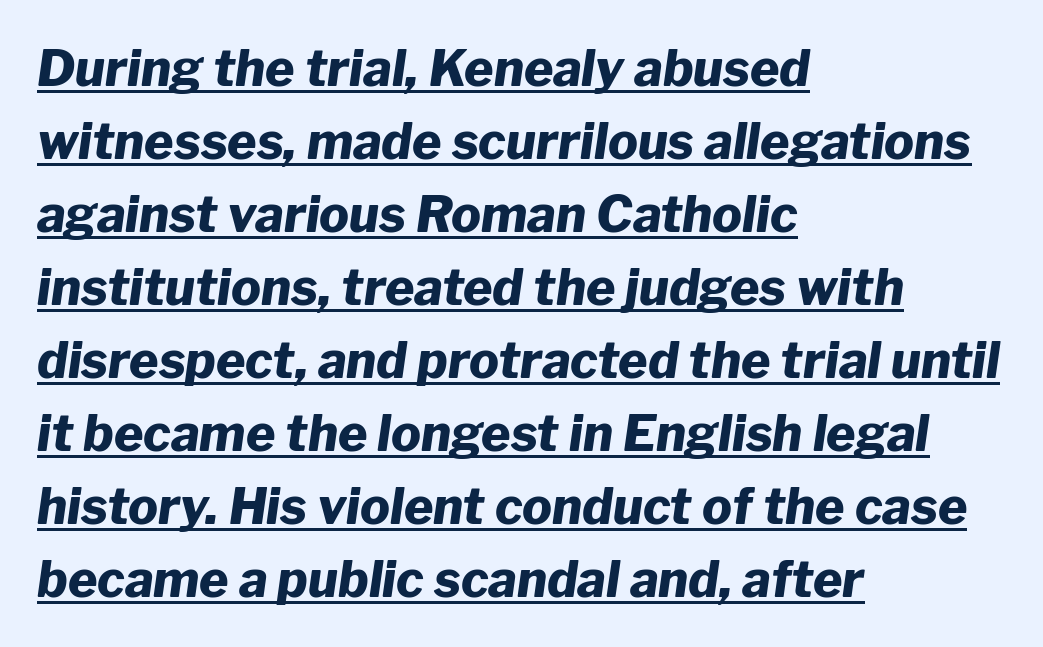
Q: Is the text bold? A: Yes.
Q: Is the text italic (slanted)? A: Yes, it leans right by about 8 degrees.
Q: Is the text underlined? A: Yes.
Q: How is the paragraph aligned? A: Left-aligned.
Q: Is the spacing between letters normal or unusually wide? A: Normal.
Q: Is the spacing between lines tight, normal or loose? A: Normal.
Q: Width (condensed, normal, or wide)? A: Normal.
Q: Stroke contrast? A: Low.
Q: x-height? A: Medium.
Q: Monospaced? A: No.
